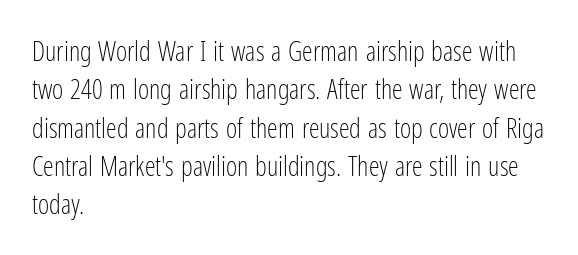
Q: Is the text bold? A: No.
Q: Is the text italic (slanted)? A: No, it is upright.
Q: Is the text underlined? A: No.
Q: How is the paragraph aligned? A: Left-aligned.
Q: Is the spacing between letters normal or unusually wide? A: Normal.
Q: Is the spacing between lines tight, normal or loose? A: Normal.
